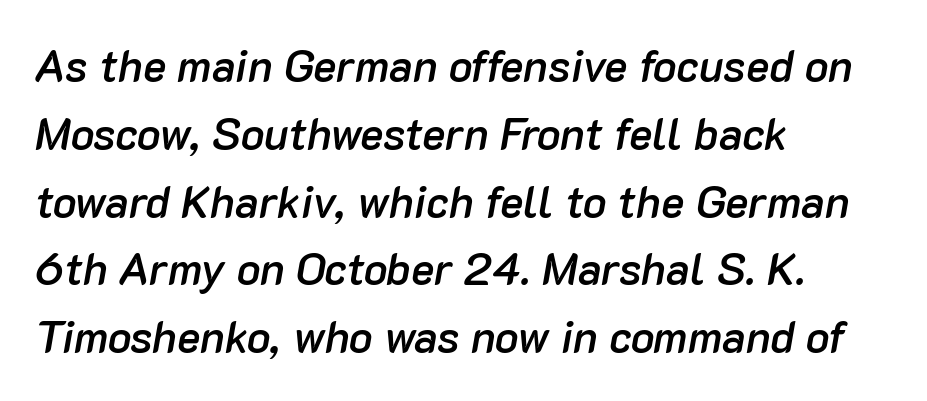
Visually the block forms a straight wall on the left and a jagged coastline on the right. The face used here is rendered with its standard letterfit. Lines of text with bare space underneath. The passage shown leans; its letterforms are oblique. This sample keeps an unexceptional amount of space between lines. A typesetter would call this proportional, since set widths differ per character.
